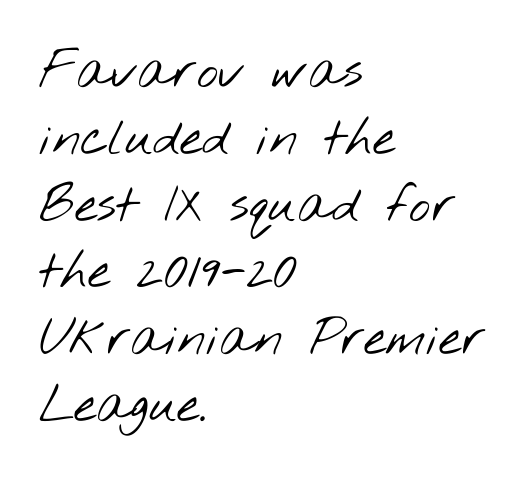
{"serif": "no", "bold": "no", "weight": "light", "width": "wide", "stroke_contrast": "low", "x_height": "small", "monospaced": "no", "underline": "no", "align": "left", "line_spacing": "normal", "line_spacing_ratio": 1.31, "letter_spacing": "normal", "letter_spacing_em": 0.0, "glyph_px": 51}
